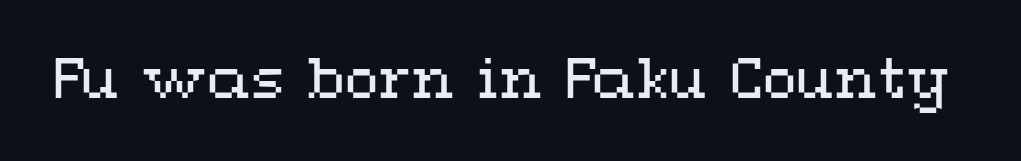
{"italic": "no", "bold": "no", "weight": "regular", "width": "wide", "stroke_contrast": "medium", "x_height": "medium", "monospaced": "no", "underline": "no", "letter_spacing": "normal", "letter_spacing_em": 0.0, "glyph_px": 55}
